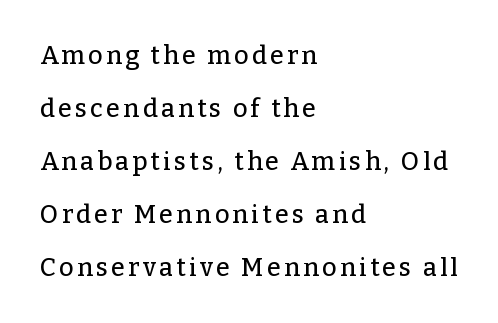
The image shows 25 px text type, upright; set left-aligned, loose line spacing (2.12x), not underlined.
